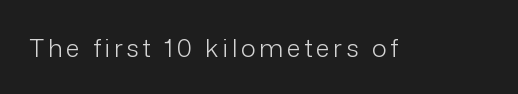
The type sits square on the baseline with zero lean. The strip under each line holds only bare page. Stroke thickness stays within the range of a standard reading face or lighter.
